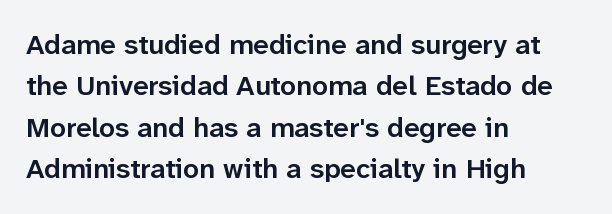
{"serif": "no", "italic": "no", "bold": "semi", "weight": "semibold", "width": "normal", "stroke_contrast": "low", "x_height": "medium", "monospaced": "no", "underline": "no", "align": "left", "line_spacing": "normal", "line_spacing_ratio": 1.48, "letter_spacing": "normal", "letter_spacing_em": 0.0, "glyph_px": 28}
